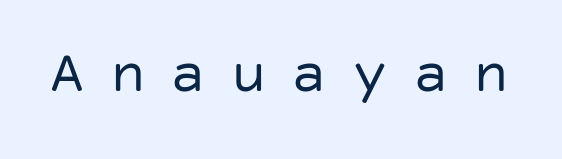
Tracking value appears strongly positive — letters spread wide. Note: no serifs on the glyphs. Ordinary non-slanted type is in use. Vertical stems look standard width or narrower in stroke. Letters rest on an invisible, unmarked baseline.
